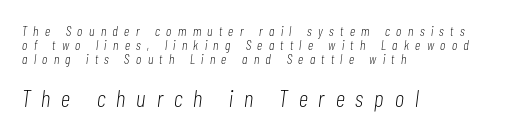
{"italic": "yes", "lean": "right", "slant_degrees": 7, "bold": "no", "underline": "no", "align": "left", "line_spacing": "tight", "line_spacing_ratio": 1.0, "letter_spacing": "wide", "letter_spacing_em": 0.46, "larger_block": "second", "size_ratio": 1.71, "glyph_px": 24}
